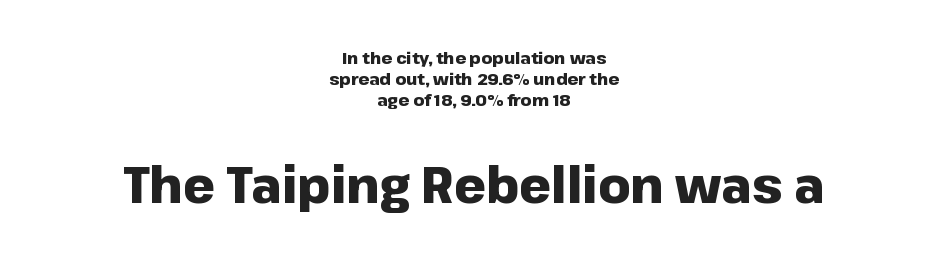
Clear beneath every line of the passage. This sample keeps an unexceptional amount of space between lines. The glyphs in this specimen are sans serif. Standard letterfit; no display-style spreading of the glyphs. Horizontal alignment here is central, giving a formal, balanced look.
